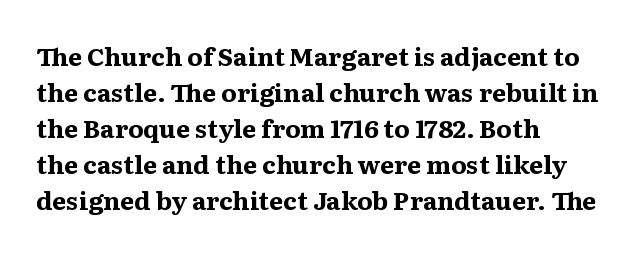
{"italic": "no", "bold": "yes", "underline": "no", "align": "left", "line_spacing": "normal", "line_spacing_ratio": 1.44, "letter_spacing": "normal", "letter_spacing_em": 0.0, "glyph_px": 25}
